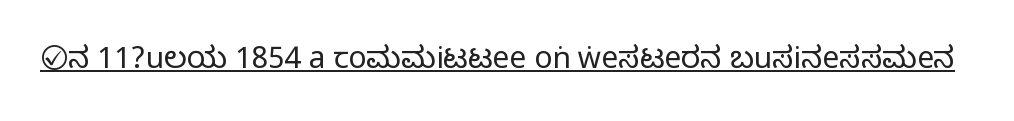
This rendering features underlined lettering. Character widths vary here, with narrow letters taking less room than wide ones. The text was rendered using a sans face with plain stroke endings. Tracking here is standard; glyphs follow each other at the usual distance. This is the regular roman posture of the typeface.
